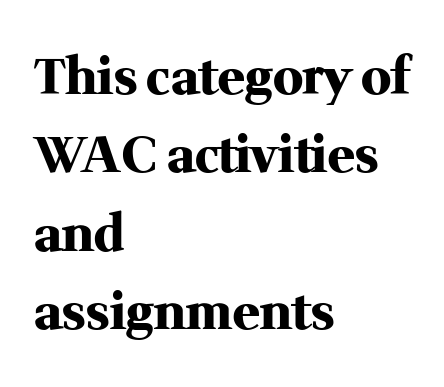
The image shows 50 px heavy serif type, upright; set left-aligned, normal line spacing (1.57x), normal letter spacing, not underlined; medium stroke contrast and a medium x-height.
